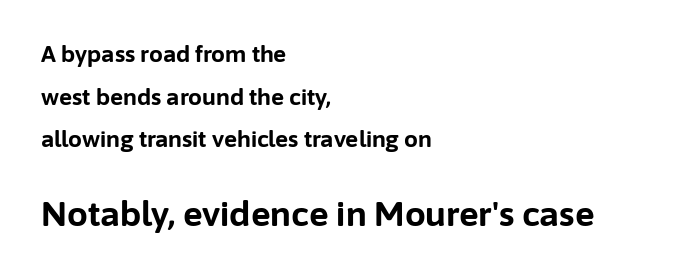
{"serif": "no", "italic": "no", "bold": "yes", "weight": "bold", "width": "normal", "stroke_contrast": "low", "x_height": "medium", "monospaced": "no", "underline": "no", "align": "left", "line_spacing": "loose", "line_spacing_ratio": 1.94, "letter_spacing": "normal", "letter_spacing_em": 0.0, "larger_block": "second", "size_ratio": 1.5, "glyph_px": 33}
